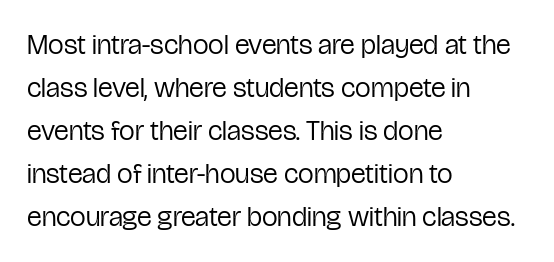
Q: Is the text bold? A: No.
Q: Is the text italic (slanted)? A: No, it is upright.
Q: Is the typeface a serif or a sans-serif typeface? A: Sans-serif.
Q: Is the text underlined? A: No.
Q: How is the paragraph aligned? A: Left-aligned.
Q: Is the spacing between letters normal or unusually wide? A: Normal.
Q: Is the spacing between lines tight, normal or loose? A: Normal.
Q: Width (condensed, normal, or wide)? A: Condensed.
Q: Stroke contrast? A: Low.
Q: x-height? A: Medium.
Q: Monospaced? A: No.
